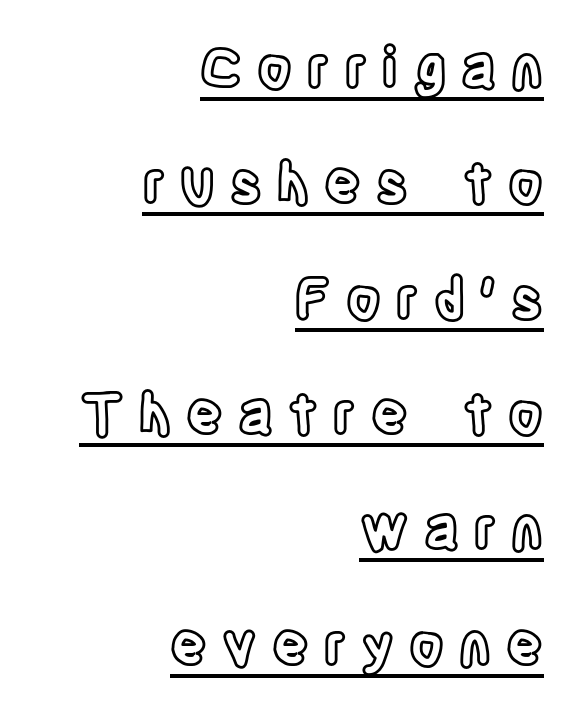
{"italic": "no", "width": "condensed", "x_height": "large", "monospaced": "no", "underline": "yes", "align": "right", "line_spacing": "loose", "line_spacing_ratio": 2.06, "letter_spacing": "wide", "letter_spacing_em": 0.27, "glyph_px": 56}
